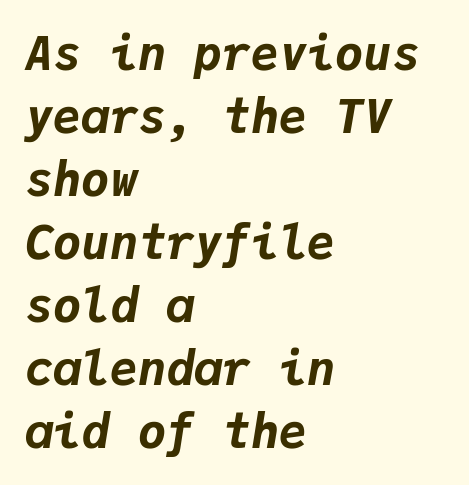
Slanted lettering throughout. This is heavy type, rendered in bold. The tracking reads as untouched default to a designer's eye. The foot of each line stays bare and open.
